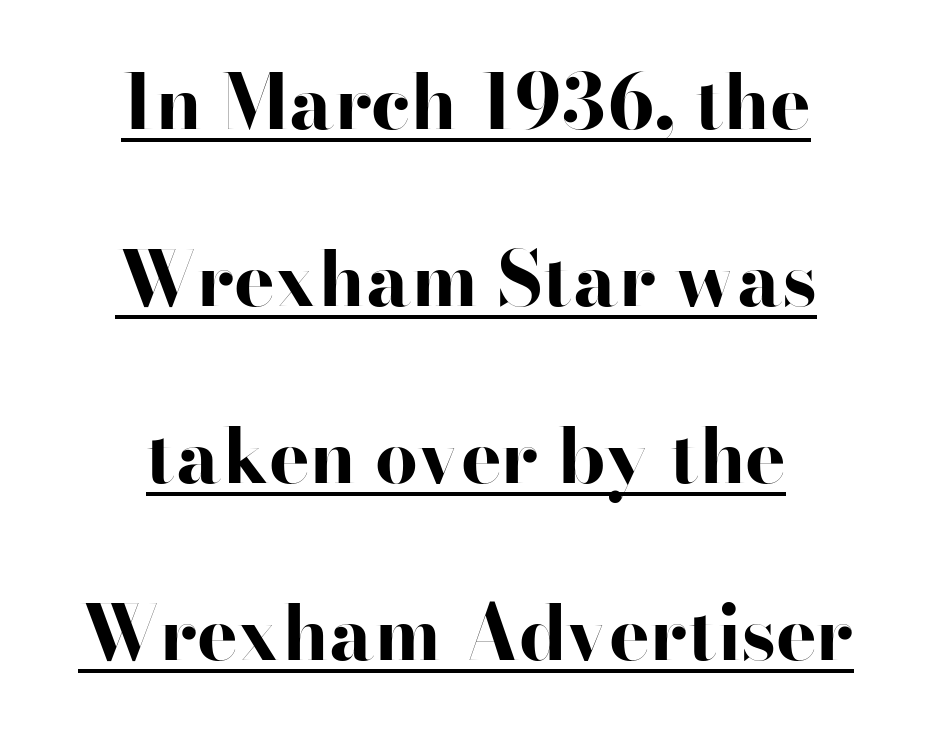
Q: Is the text bold? A: Yes.
Q: Is the text italic (slanted)? A: No, it is upright.
Q: Is the typeface a serif or a sans-serif typeface? A: Sans-serif.
Q: Is the text underlined? A: Yes.
Q: How is the paragraph aligned? A: Centered.
Q: Is the spacing between letters normal or unusually wide? A: Normal.
Q: Is the spacing between lines tight, normal or loose? A: Loose.
Q: Width (condensed, normal, or wide)? A: Wide.
Q: Stroke contrast? A: High.
Q: x-height? A: Small.
Q: Monospaced? A: No.
